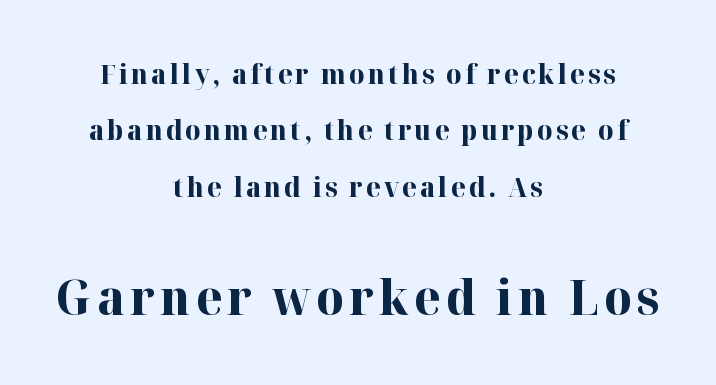
Q: Is the text bold? A: Yes.
Q: Is the text italic (slanted)? A: No, it is upright.
Q: Is the typeface a serif or a sans-serif typeface? A: Serif.
Q: Is the text underlined? A: No.
Q: How is the paragraph aligned? A: Centered.
Q: Is the spacing between lines tight, normal or loose? A: Loose.
Q: Which block of text is set in a larger size, the first (top) or the second (bottom)? A: The second (bottom) one.
Q: Width (condensed, normal, or wide)? A: Normal.
Q: Stroke contrast? A: High.
Q: x-height? A: Medium.
Q: Monospaced? A: No.
